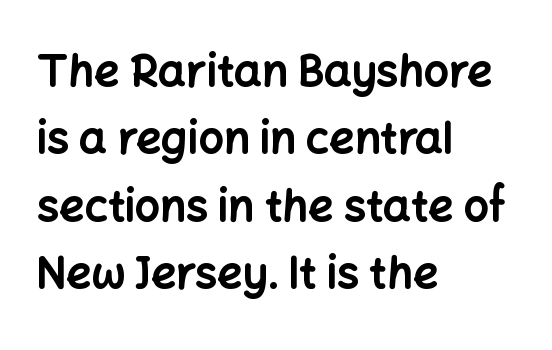
The image shows 44 px bold sans-serif type, upright; set left-aligned, normal line spacing (1.53x), normal letter spacing, not underlined; low stroke contrast and a medium x-height.
